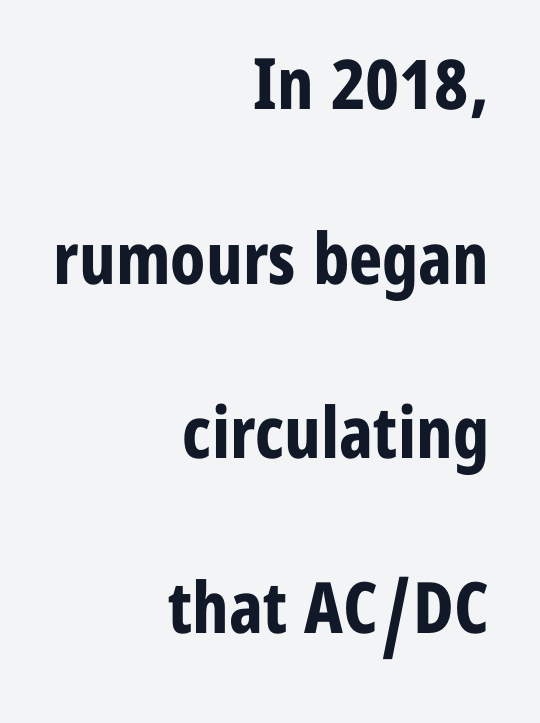
{"serif": "no", "italic": "no", "bold": "yes", "weight": "bold", "width": "condensed", "stroke_contrast": "low", "x_height": "medium", "monospaced": "no", "underline": "no", "align": "right", "line_spacing": "loose", "line_spacing_ratio": 2.46, "letter_spacing": "normal", "letter_spacing_em": 0.0, "glyph_px": 71}
